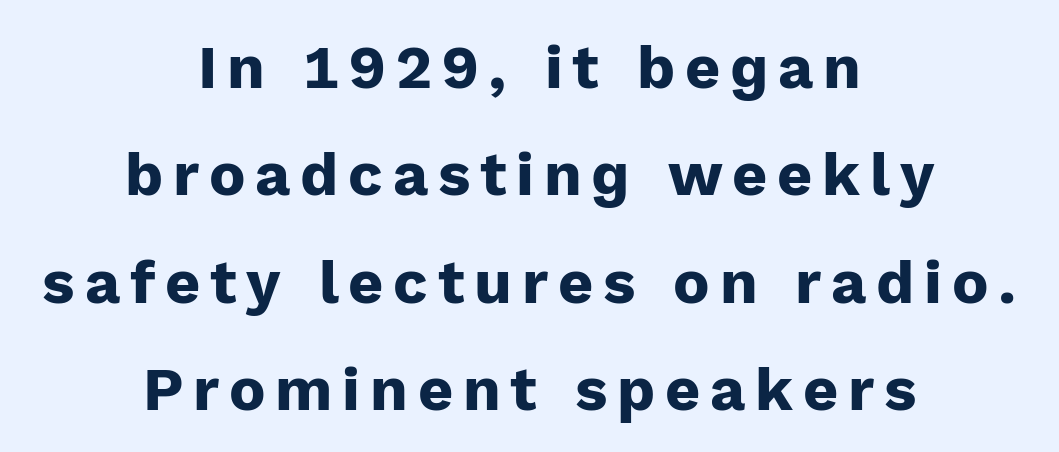
The image shows 61 px heavy sans-serif type, upright; set centered, line spacing 1.76x, not underlined; low stroke contrast and a medium x-height.
